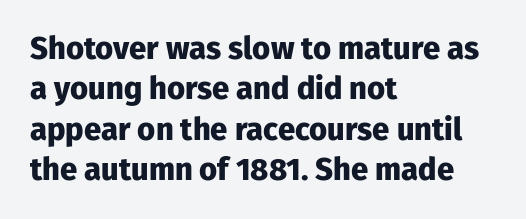
This block has exactly the height ordinary leading produces. Nothing unusual about the tracking: characters are spaced as the font intends. Unmarked baselines from the first word to the last. A sans-serif font was chosen for this passage. The passage is arranged the way most books set body copy — flush left. Think of a printed novel: that variable character pitch is what you see here.
